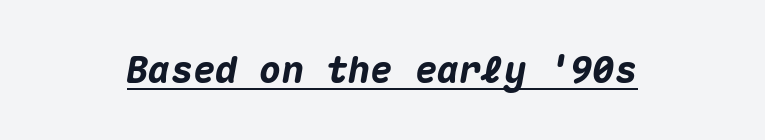
Q: Is the text bold? A: Yes.
Q: Is the text italic (slanted)? A: Yes, it leans right by about 10 degrees.
Q: Is the text underlined? A: Yes.
Q: Is the spacing between letters normal or unusually wide? A: Normal.
Q: Width (condensed, normal, or wide)? A: Normal.
Q: Stroke contrast? A: Medium.
Q: x-height? A: Medium.
Q: Monospaced? A: Yes.
